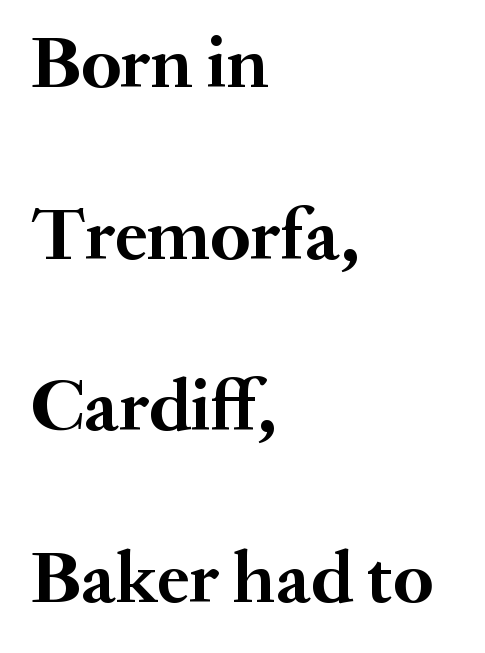
Q: Is the text bold? A: Yes.
Q: Is the text italic (slanted)? A: No, it is upright.
Q: Is the typeface a serif or a sans-serif typeface? A: Serif.
Q: Is the text underlined? A: No.
Q: How is the paragraph aligned? A: Left-aligned.
Q: Is the spacing between letters normal or unusually wide? A: Normal.
Q: Is the spacing between lines tight, normal or loose? A: Loose.
Q: Width (condensed, normal, or wide)? A: Normal.
Q: Stroke contrast? A: Medium.
Q: x-height? A: Small.
Q: Monospaced? A: No.
